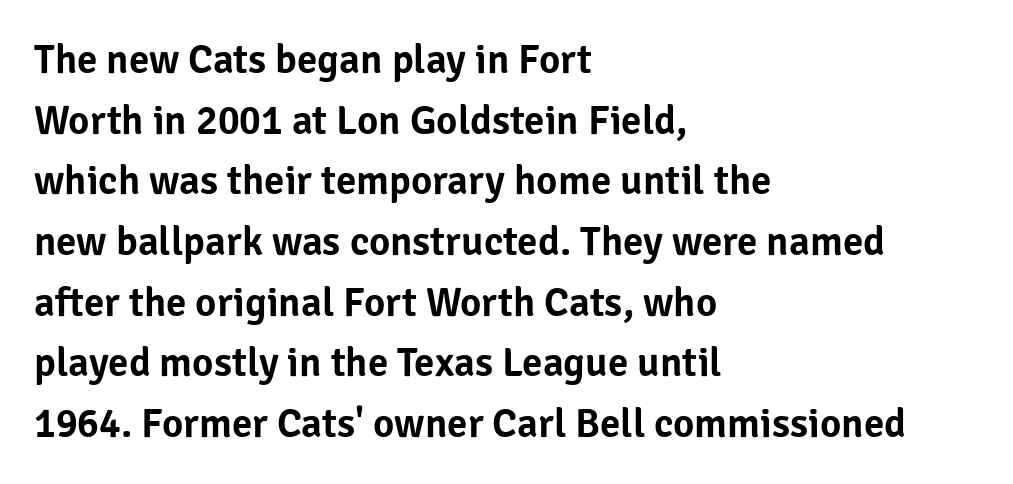
Q: Is the text italic (slanted)? A: No, it is upright.
Q: Is the typeface a serif or a sans-serif typeface? A: Sans-serif.
Q: Is the text underlined? A: No.
Q: How is the paragraph aligned? A: Left-aligned.
Q: Is the spacing between letters normal or unusually wide? A: Normal.
Q: Is the spacing between lines tight, normal or loose? A: Normal.
Q: Width (condensed, normal, or wide)? A: Normal.
Q: Stroke contrast? A: Low.
Q: x-height? A: Medium.
Q: Monospaced? A: No.
